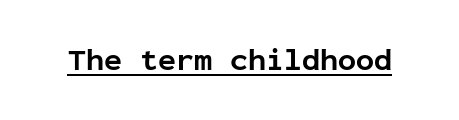
Q: Is the text bold? A: Yes.
Q: Is the text italic (slanted)? A: No, it is upright.
Q: Is the typeface a serif or a sans-serif typeface? A: Sans-serif.
Q: Is the text underlined? A: Yes.
Q: Is the spacing between letters normal or unusually wide? A: Normal.
Q: Width (condensed, normal, or wide)? A: Normal.
Q: Stroke contrast? A: Low.
Q: x-height? A: Medium.
Q: Monospaced? A: Yes.
